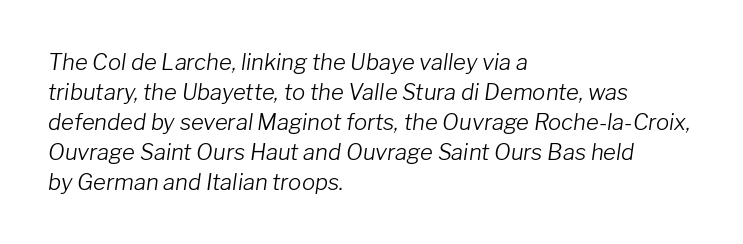
The image shows 22 px text type, italic (leaning right); set left-aligned, normal line spacing (1.36x), normal letter spacing, not underlined.
